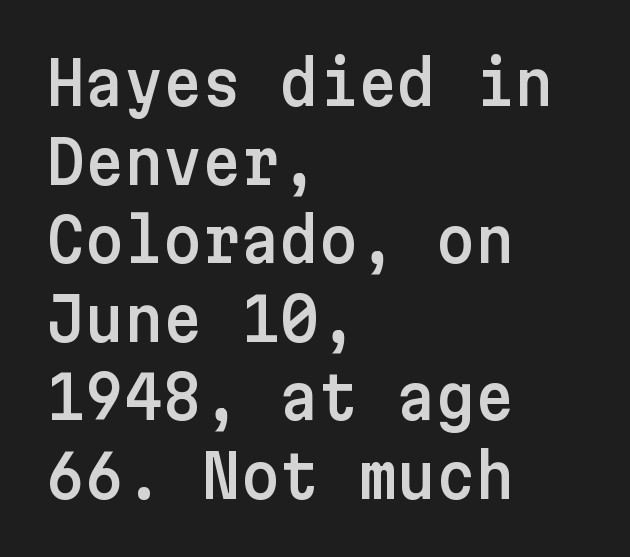
Q: Is the text italic (slanted)? A: No, it is upright.
Q: Is the typeface a serif or a sans-serif typeface? A: Sans-serif.
Q: Is the text underlined? A: No.
Q: How is the paragraph aligned? A: Left-aligned.
Q: Is the spacing between letters normal or unusually wide? A: Normal.
Q: Is the spacing between lines tight, normal or loose? A: Normal.
Q: Width (condensed, normal, or wide)? A: Normal.
Q: Stroke contrast? A: Low.
Q: x-height? A: Medium.
